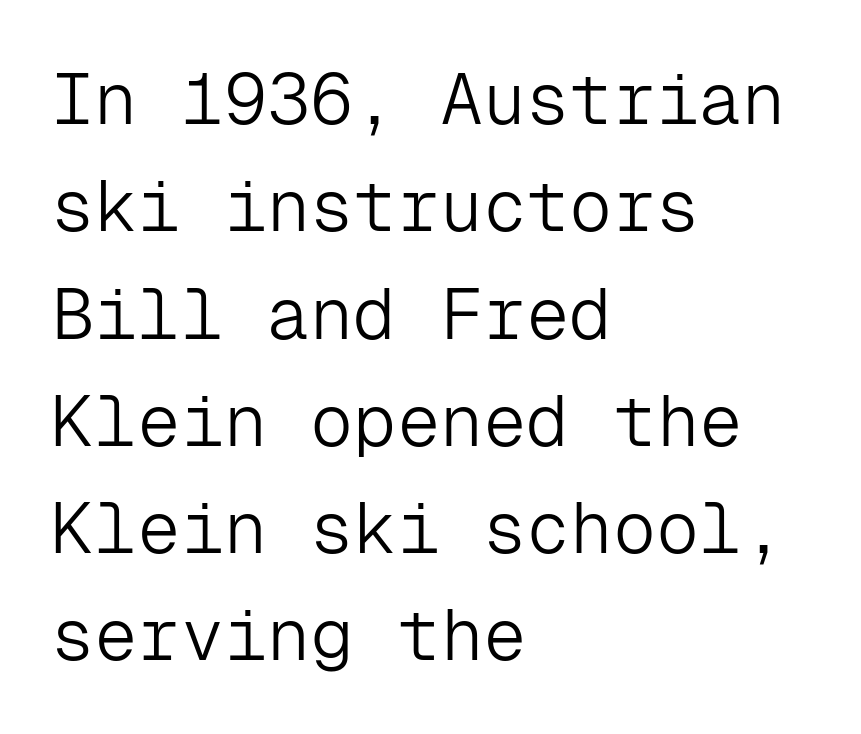
Q: Is the text bold? A: No.
Q: Is the text italic (slanted)? A: No, it is upright.
Q: Is the typeface a serif or a sans-serif typeface? A: Sans-serif.
Q: Is the text underlined? A: No.
Q: How is the paragraph aligned? A: Left-aligned.
Q: Is the spacing between letters normal or unusually wide? A: Normal.
Q: Is the spacing between lines tight, normal or loose? A: Normal.
Q: Width (condensed, normal, or wide)? A: Normal.
Q: Stroke contrast? A: Low.
Q: x-height? A: Medium.
Q: Monospaced? A: Yes.
